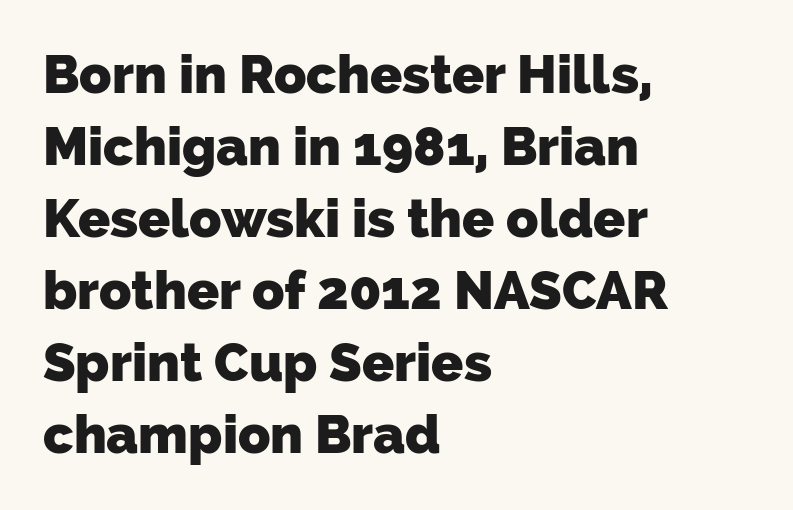
{"serif": "no", "bold": "yes", "weight": "heavy", "width": "normal", "stroke_contrast": "low", "x_height": "medium", "monospaced": "no", "underline": "no", "align": "left", "line_spacing": "normal", "line_spacing_ratio": 1.36, "letter_spacing": "normal", "letter_spacing_em": 0.0, "glyph_px": 53}
